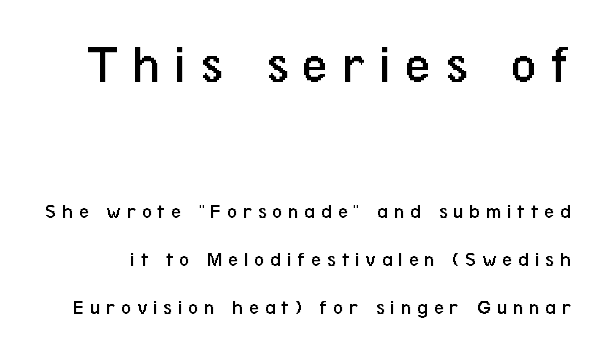
Q: Is the text bold? A: No.
Q: Is the text italic (slanted)? A: No, it is upright.
Q: Is the typeface a serif or a sans-serif typeface? A: Sans-serif.
Q: Is the text underlined? A: No.
Q: Is the spacing between letters normal or unusually wide? A: Unusually wide.
Q: Is the spacing between lines tight, normal or loose? A: Loose.
Q: Which block of text is set in a larger size, the first (top) or the second (bottom)? A: The first (top) one.
Q: Width (condensed, normal, or wide)? A: Condensed.
Q: Stroke contrast? A: Low.
Q: x-height? A: Medium.
Q: Monospaced? A: No.
